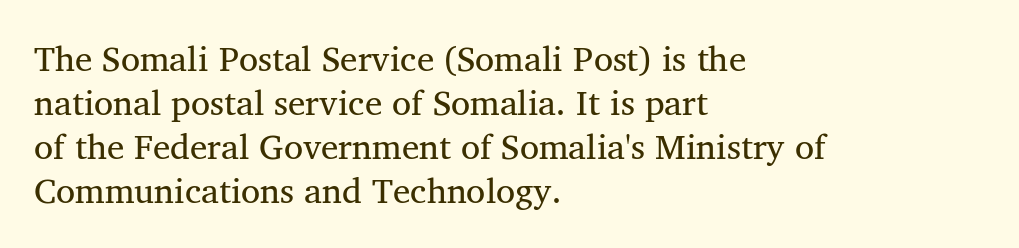
The image shows 35 px regular-weight serif type, upright; set left-aligned, normal line spacing (1.26x), normal letter spacing, not underlined; medium stroke contrast and a medium x-height.
